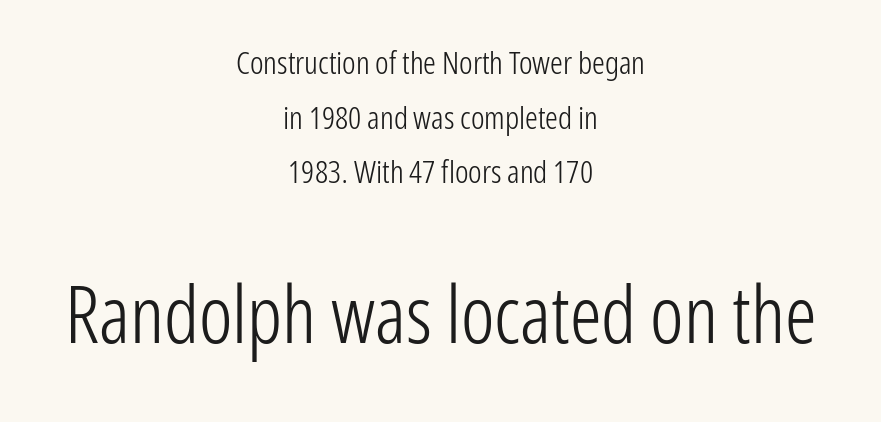
Q: Is the text bold? A: No.
Q: Is the text italic (slanted)? A: No, it is upright.
Q: Is the typeface a serif or a sans-serif typeface? A: Sans-serif.
Q: Is the text underlined? A: No.
Q: How is the paragraph aligned? A: Centered.
Q: Is the spacing between letters normal or unusually wide? A: Normal.
Q: Which block of text is set in a larger size, the first (top) or the second (bottom)? A: The second (bottom) one.
Q: Width (condensed, normal, or wide)? A: Condensed.
Q: Stroke contrast? A: Low.
Q: x-height? A: Medium.
Q: Monospaced? A: No.
